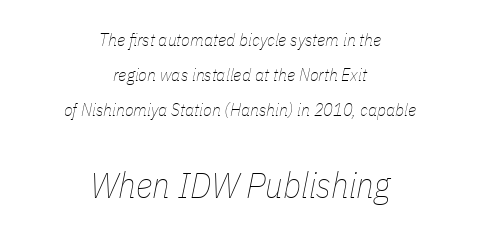
The leading is generous, giving the passage an open texture. An italicized treatment has been applied to the whole sample. Compare the two chunks: the lower has the greater cap height. No extra tracking has been applied to these lines. Is this a heavy cut? Hardly; it is regular or lighter. Casual observation: everything's sitting right in the middle.
